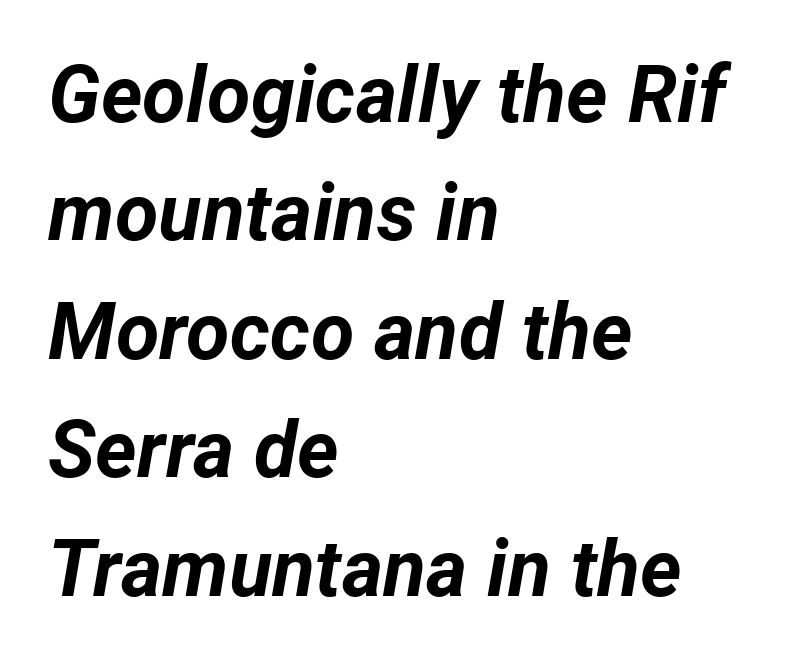
{"italic": "yes", "lean": "right", "slant_degrees": 12, "bold": "yes", "weight": "bold", "width": "normal", "stroke_contrast": "low", "x_height": "medium", "monospaced": "no", "underline": "no", "align": "left", "line_spacing": "normal", "line_spacing_ratio": 1.5, "letter_spacing": "normal", "letter_spacing_em": 0.0, "glyph_px": 79}
